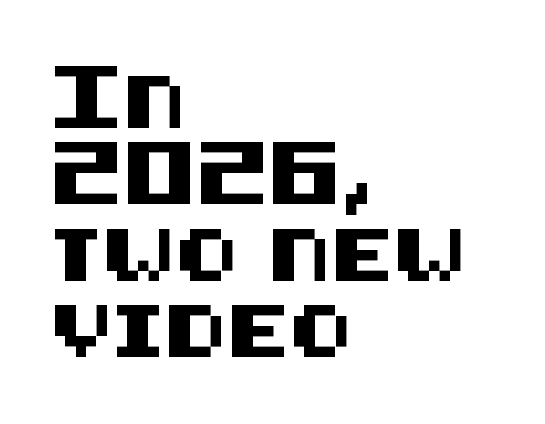
The image shows 52 px sans-serif type, upright; set left-aligned, normal line spacing (1.47x), normal letter spacing, not underlined; medium stroke contrast and a large x-height.
